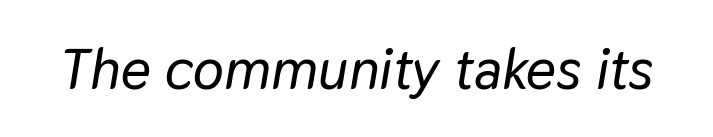
The image shows 58 px text type, italic (leaning right); set normal letter spacing, not underlined; low stroke contrast and a medium x-height.
